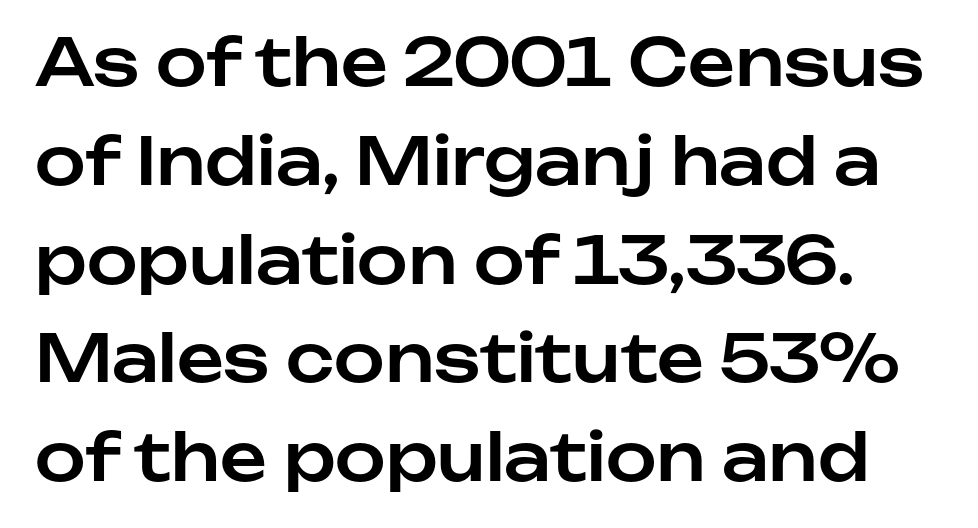
The image shows 65 px sans-serif type, upright; set normal line spacing (1.52x), normal letter spacing, not underlined; low stroke contrast and a medium x-height.
